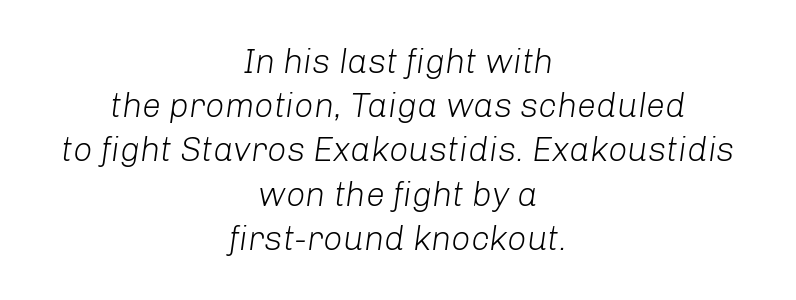
The image shows 34 px light type, italic (leaning right); set centered, normal line spacing (1.3x), normal letter spacing, not underlined; low stroke contrast and a medium x-height.
